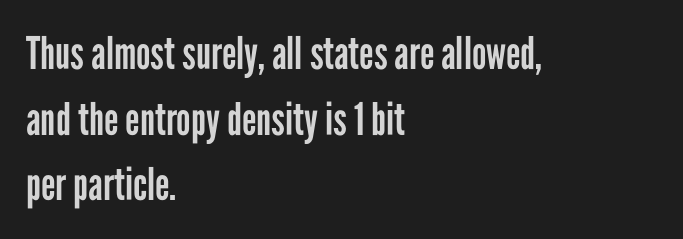
Q: Is the text bold? A: No.
Q: Is the text italic (slanted)? A: No, it is upright.
Q: Is the typeface a serif or a sans-serif typeface? A: Sans-serif.
Q: Is the text underlined? A: No.
Q: How is the paragraph aligned? A: Left-aligned.
Q: Is the spacing between letters normal or unusually wide? A: Normal.
Q: Is the spacing between lines tight, normal or loose? A: Normal.
Q: Width (condensed, normal, or wide)? A: Condensed.
Q: Stroke contrast? A: Low.
Q: x-height? A: Medium.
Q: Monospaced? A: No.
